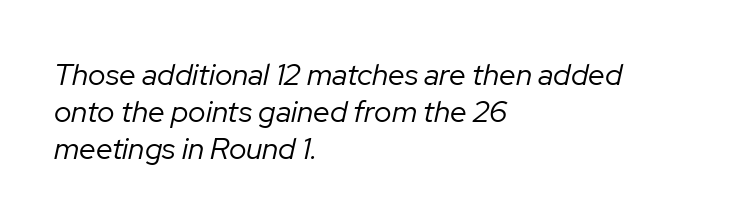
The image shows 30 px regular-weight type, italic (leaning right); set left-aligned, line spacing 1.24x, normal letter spacing, not underlined; low stroke contrast and a medium x-height.
